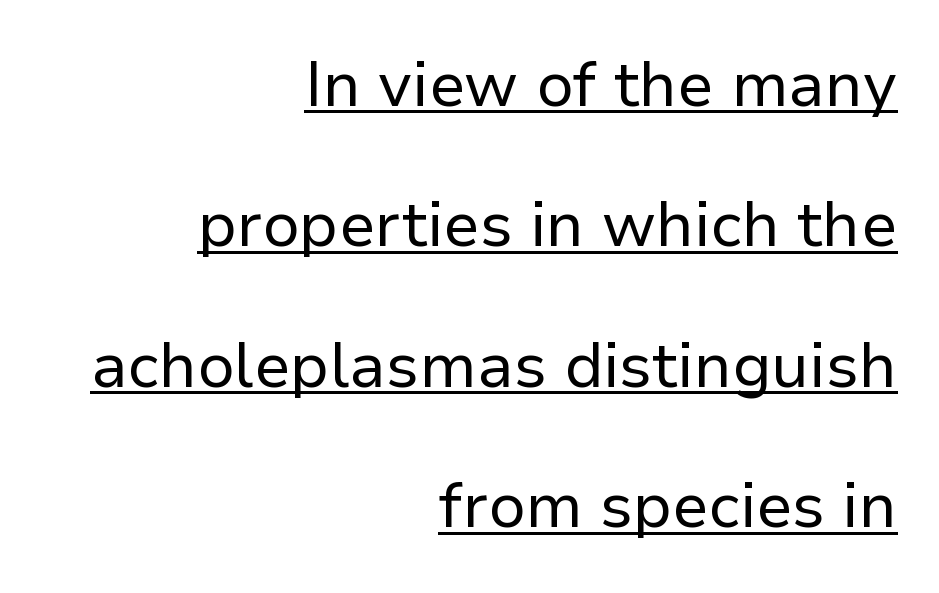
Check the space under the baseline: a stroke is drawn there. The horizontal fit of the characters is conventional and even. The lines are spread far apart with generous leading. Serif or sans? Sans — the stroke terminals are bare. Note the varied advance widths — an 'i' is clearly narrower than an 'm'. Is there any slant? The stems are plumb.
